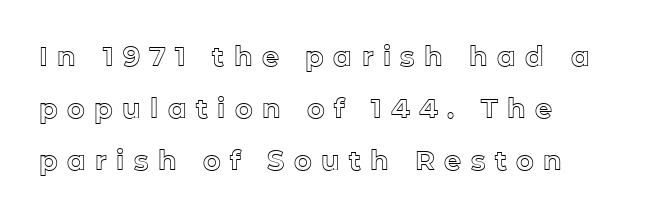
The image shows 27 px text type, upright; set left-aligned, loose line spacing (1.92x), unusually wide letter spacing (+0.35 em), not underlined.
